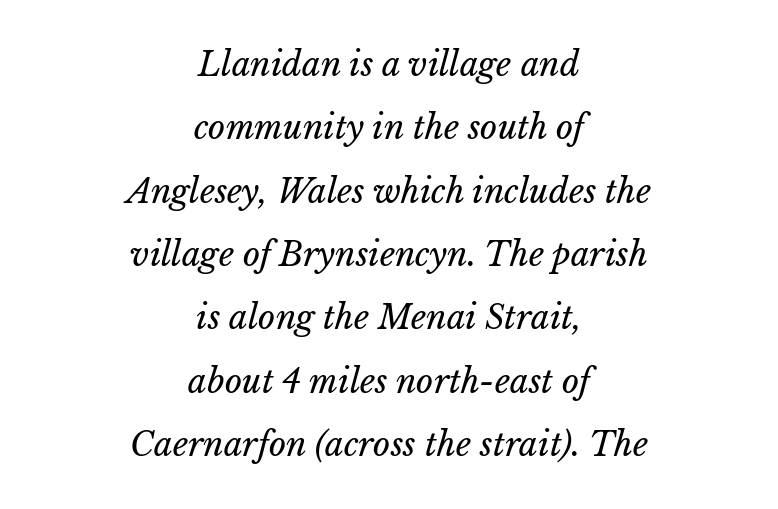
Quick note: interline space is abundant. Weight: regular or lighter. A typesetter would call this zero additional tracking. Check under the words: just untouched page. Every character sits at an angle, as italics do. Note the varied advance widths — an 'i' is clearly narrower than an 'm'.
